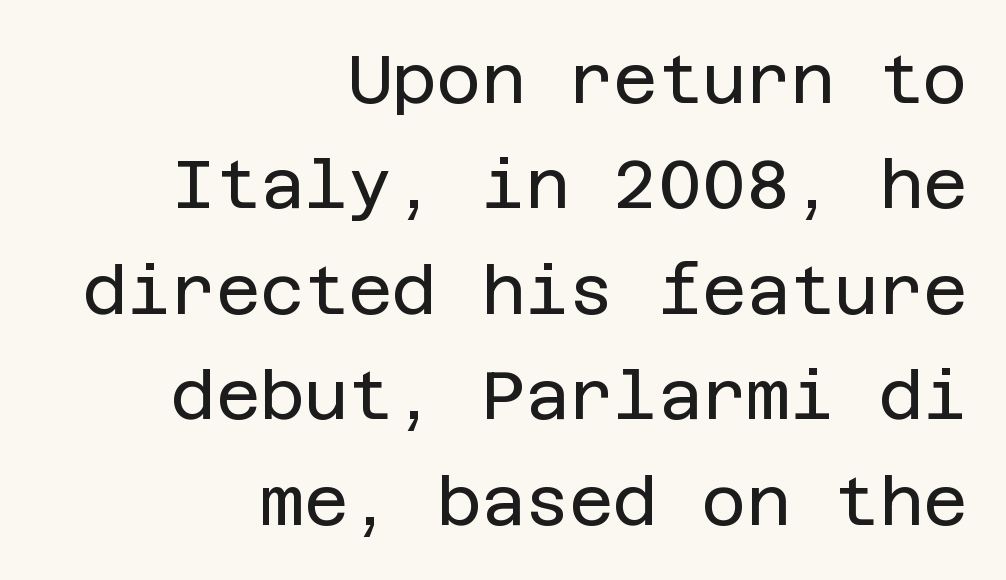
Clear beneath every line of the passage. Stroke thickness stays within the range of a standard reading face or lighter. Does extra space separate the letters? No, they use regular spacing. Examine the stroke ends and you'll find no serifs.
